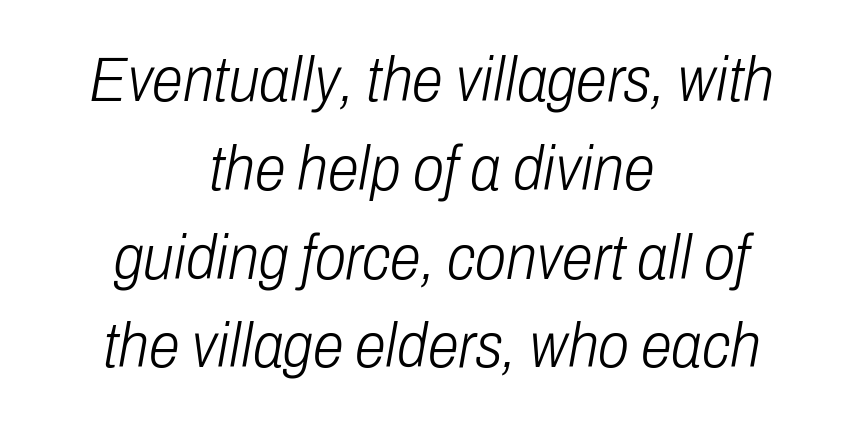
Summary of vertical rhythm: regular, with standard interline spacing. The glyphs look as if they've been sheared to an angle. These lines are rendered in a variable-pitch font. Unmarked baselines from the first word to the last.
